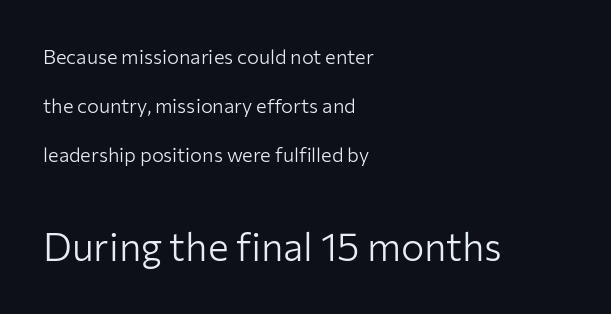
The string is rendered with underlining switched off. The compositor pushed each line to the left boundary. The rendering enlarges the type as you move from the upper chunk to the lower. Proportional: the letters do not fall into vertical columns. The rendering shows plain stroke endings on the letterforms — a sans-serif design. What's the leading like? Stretched, with rows far apart.
